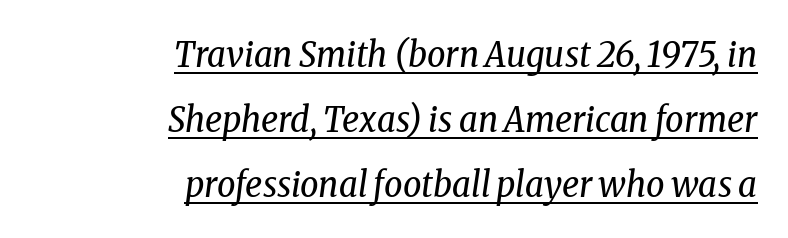
The image shows 36 px regular-weight, condensed serif type, italic (leaning right); set right-aligned, line spacing 1.8x, normal letter spacing, underlined; low stroke contrast and a medium x-height.
